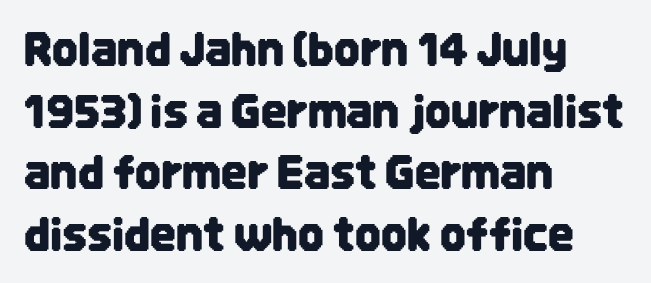
The image shows 45 px condensed sans-serif type, upright; set left-aligned, normal line spacing (1.37x), normal letter spacing, not underlined; low stroke contrast and a large x-height.
